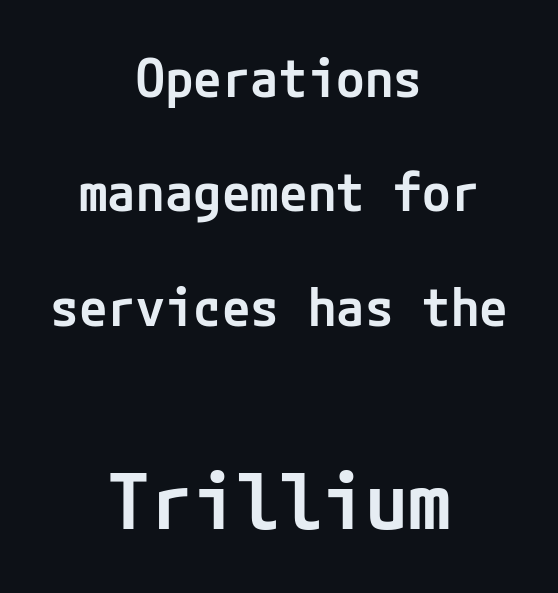
Leading is clearly above the norm, producing a sparse column. The composition opens small and finishes big. The lines in this sample share a center point and differ in where they start and stop. The text was rendered using a sans face with plain stroke endings. The glyphs are unaccompanied by any horizontal stroke below them.
